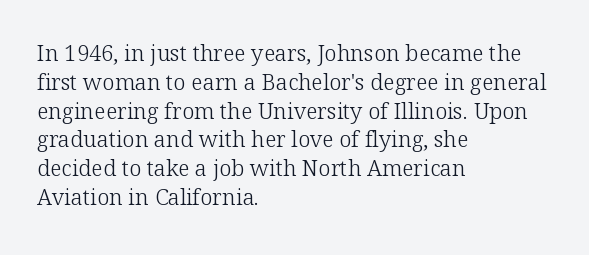
{"italic": "no", "bold": "no", "underline": "no", "align": "left", "line_spacing": "normal", "line_spacing_ratio": 1.31, "letter_spacing": "normal", "letter_spacing_em": 0.0, "glyph_px": 22}
